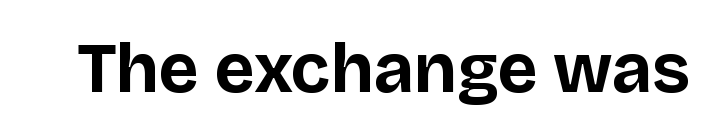
Default kerning and tracking; the words read as compact shapes. Proportional: the letters do not fall into vertical columns. Strong, thick strokes mark this as bold type. The passage shown is not underscored anywhere.
